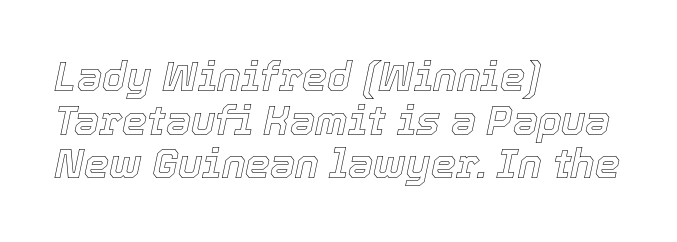
{"italic": "yes", "lean": "right", "slant_degrees": 12, "width": "normal", "x_height": "medium", "monospaced": "no", "underline": "no", "align": "left", "line_spacing": "tight", "line_spacing_ratio": 1.09, "letter_spacing": "normal", "letter_spacing_em": 0.0, "glyph_px": 40}
